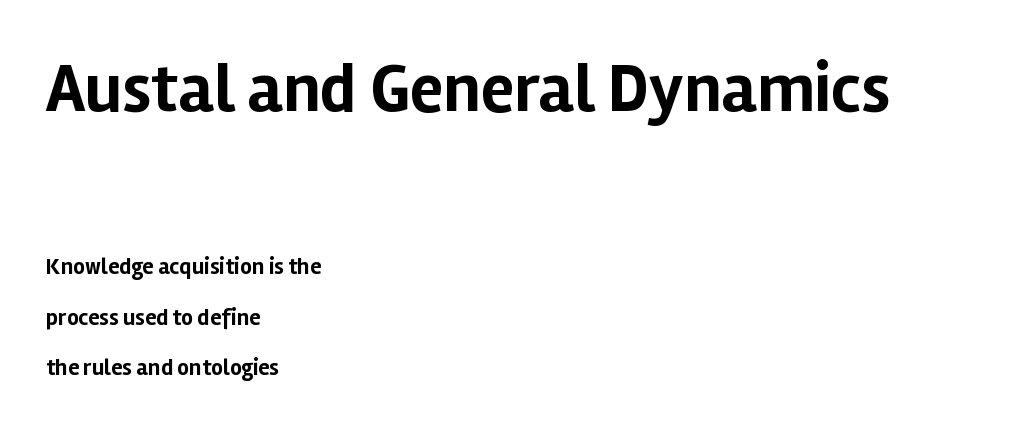
The letters advance in unequal steps, a hallmark of proportional type. The more generous point size was reserved for the upper chunk. A classic flush-left, rag-right setting is used for this passage. The foot of each line stays bare and open. Every letter is thick-stroked: bold, no question. The font's upright variant was chosen for this text.
